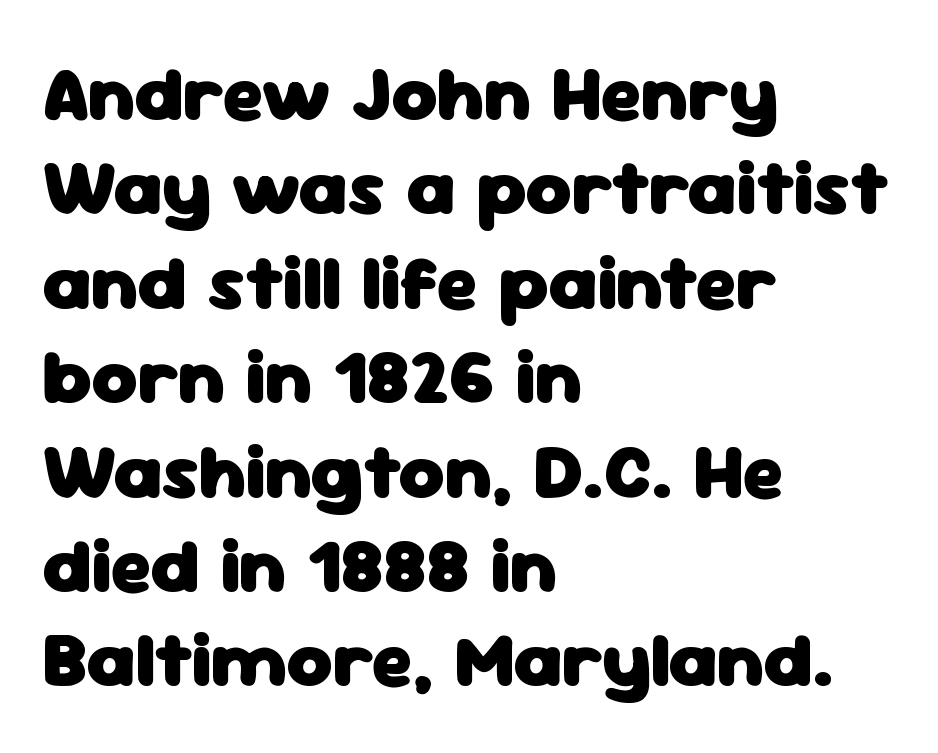
{"serif": "no", "italic": "no", "bold": "yes", "weight": "heavy", "width": "normal", "stroke_contrast": "low", "x_height": "medium", "monospaced": "no", "underline": "no", "align": "left", "line_spacing_ratio": 1.21, "letter_spacing": "normal", "letter_spacing_em": 0.0, "glyph_px": 78}
